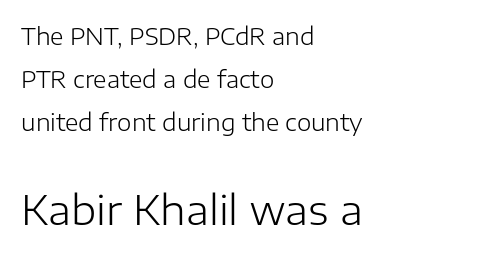
{"serif": "no", "italic": "no", "bold": "no", "weight": "light", "width": "normal", "stroke_contrast": "low", "x_height": "medium", "monospaced": "no", "underline": "no", "align": "left", "line_spacing_ratio": 1.88, "letter_spacing": "normal", "letter_spacing_em": 0.0, "larger_block": "second", "size_ratio": 1.74, "glyph_px": 40}
